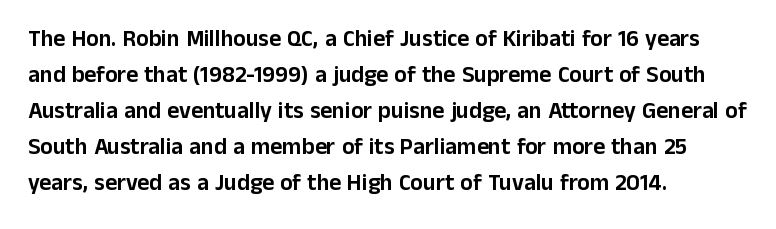
{"italic": "no", "underline": "no", "align": "left", "line_spacing": "normal", "line_spacing_ratio": 1.56, "letter_spacing": "normal", "letter_spacing_em": 0.0, "glyph_px": 23}
